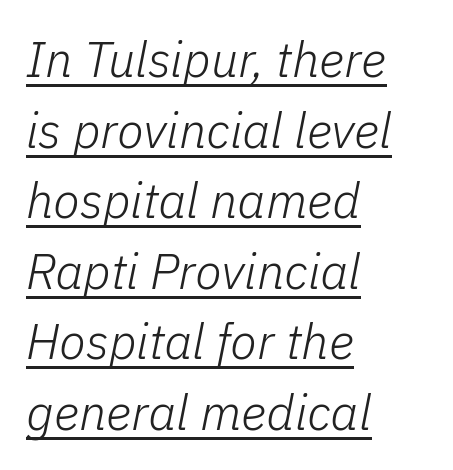
Each line starts at the same left margin while the right side varies. Stems and bowls with no extra thickness — not bold. The face used here is proportionally spaced, like ordinary book or web type. Looks like someone drew a line under every word here.
